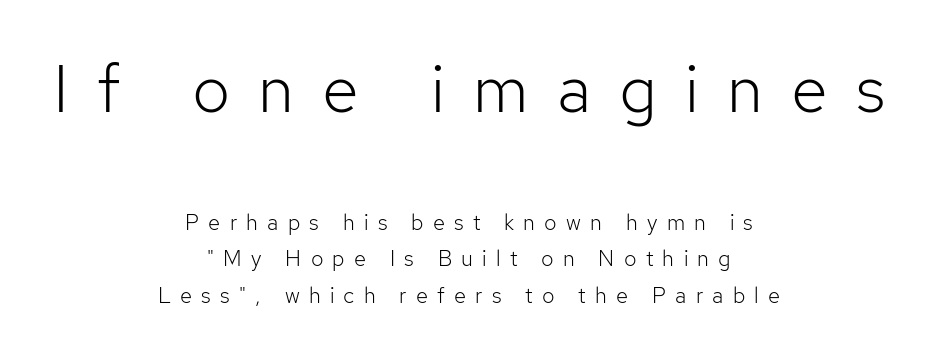
Weight: in the light-to-regular range. Loose tracking; the words dissolve into strings of separated letters. The text was rendered using a sans face with plain stroke endings. A typesetter would call this proportional, since set widths differ per character. Tall strokes in this sample are plumb rather than angled. The strip under each line holds only bare page.
